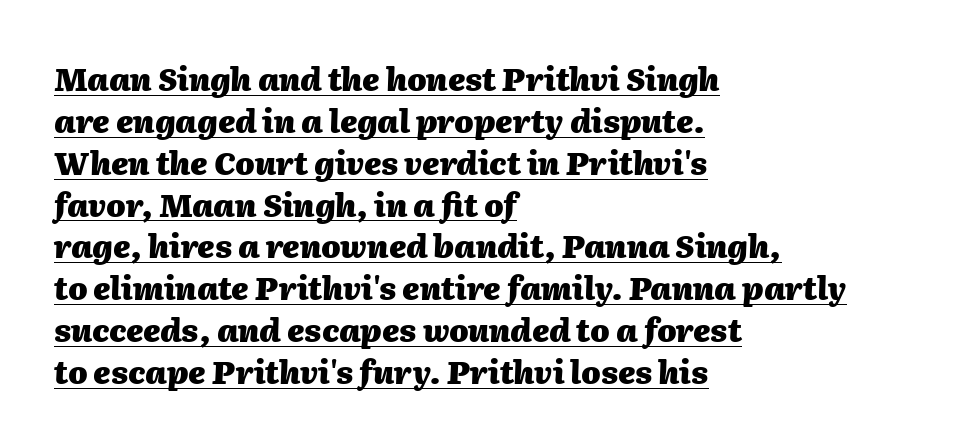
The image shows 31 px heavy type, italic (leaning right); set left-aligned, normal line spacing (1.35x), normal letter spacing, underlined; medium stroke contrast and a medium x-height.
